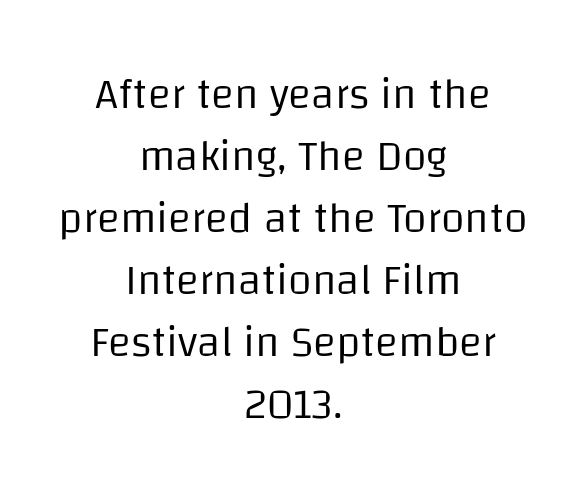
{"serif": "no", "italic": "no", "bold": "no", "weight": "regular", "width": "normal", "stroke_contrast": "low", "x_height": "large", "monospaced": "no", "underline": "no", "align": "center", "line_spacing": "normal", "line_spacing_ratio": 1.44, "letter_spacing": "normal", "letter_spacing_em": 0.0, "glyph_px": 43}
